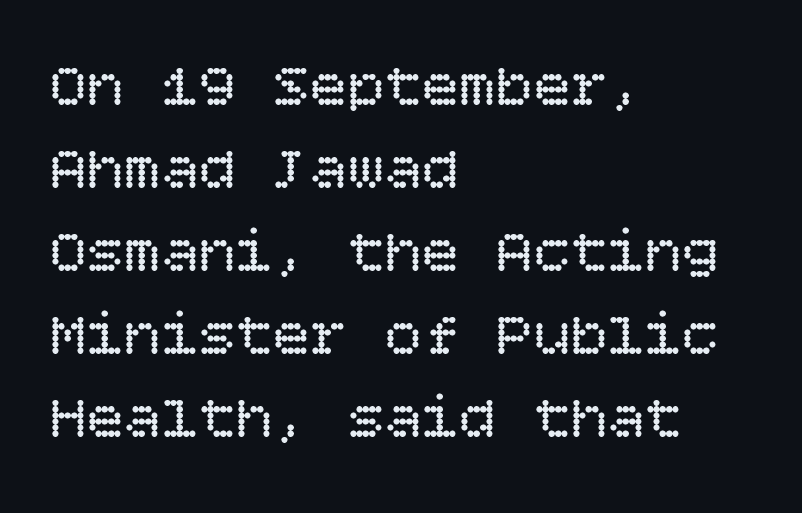
{"italic": "no", "bold": "no", "weight": "regular", "width": "normal", "stroke_contrast": "low", "x_height": "large", "underline": "no", "align": "left", "line_spacing": "normal", "line_spacing_ratio": 1.34, "letter_spacing": "normal", "letter_spacing_em": 0.0, "glyph_px": 62}
